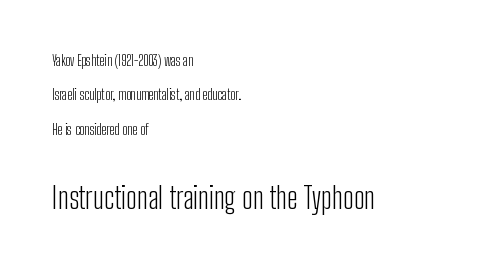
Q: Is the text bold? A: No.
Q: Is the text italic (slanted)? A: No, it is upright.
Q: Is the typeface a serif or a sans-serif typeface? A: Sans-serif.
Q: Is the text underlined? A: No.
Q: How is the paragraph aligned? A: Left-aligned.
Q: Is the spacing between letters normal or unusually wide? A: Normal.
Q: Is the spacing between lines tight, normal or loose? A: Loose.
Q: Which block of text is set in a larger size, the first (top) or the second (bottom)? A: The second (bottom) one.
Q: Width (condensed, normal, or wide)? A: Condensed.
Q: Stroke contrast? A: Low.
Q: x-height? A: Medium.
Q: Monospaced? A: No.
